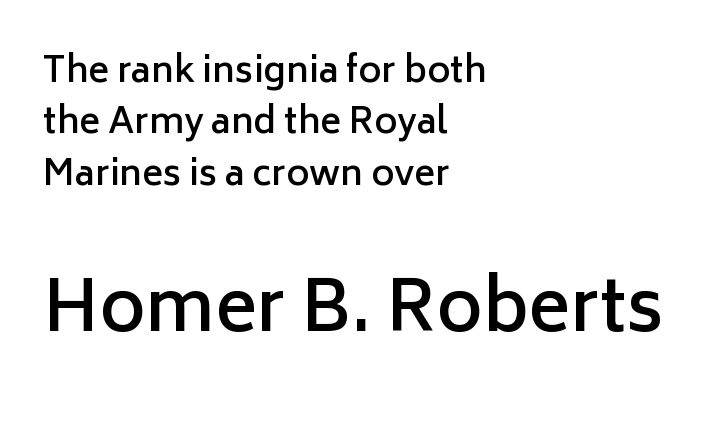
Q: Is the text bold? A: Semi-bold.
Q: Is the text italic (slanted)? A: No, it is upright.
Q: Is the typeface a serif or a sans-serif typeface? A: Sans-serif.
Q: Is the text underlined? A: No.
Q: How is the paragraph aligned? A: Left-aligned.
Q: Is the spacing between letters normal or unusually wide? A: Normal.
Q: Is the spacing between lines tight, normal or loose? A: Normal.
Q: Which block of text is set in a larger size, the first (top) or the second (bottom)? A: The second (bottom) one.
Q: Width (condensed, normal, or wide)? A: Normal.
Q: Stroke contrast? A: Low.
Q: x-height? A: Medium.
Q: Monospaced? A: No.
